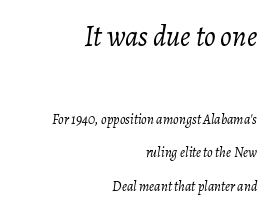
Q: Is the text bold? A: No.
Q: Is the text italic (slanted)? A: Yes, it leans right by about 7 degrees.
Q: Is the text underlined? A: No.
Q: How is the paragraph aligned? A: Right-aligned.
Q: Is the spacing between letters normal or unusually wide? A: Normal.
Q: Is the spacing between lines tight, normal or loose? A: Loose.
Q: Which block of text is set in a larger size, the first (top) or the second (bottom)? A: The first (top) one.
Q: Width (condensed, normal, or wide)? A: Normal.
Q: Stroke contrast? A: Low.
Q: x-height? A: Medium.
Q: Monospaced? A: No.
